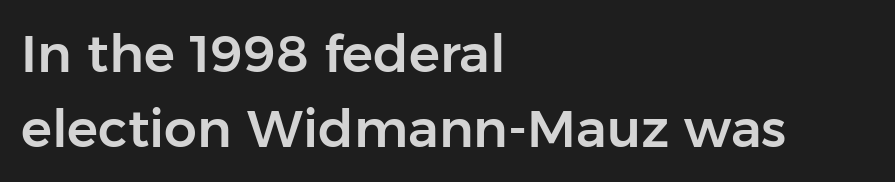
What kind of face is this? One without serifs — a sans. The words here are not underlined. Vertical strokes here are truly vertical. The passage is arranged the way most books set body copy — flush left. Honestly, the row spacing looks completely unremarkable. A typesetter would call this proportional, since set widths differ per character.
